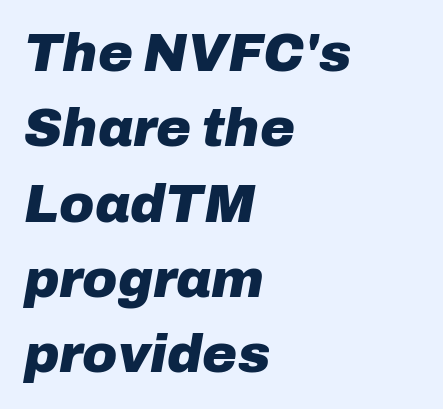
Q: Is the text bold? A: Yes.
Q: Is the text italic (slanted)? A: Yes, it leans right by about 10 degrees.
Q: Is the text underlined? A: No.
Q: How is the paragraph aligned? A: Left-aligned.
Q: Is the spacing between letters normal or unusually wide? A: Normal.
Q: Is the spacing between lines tight, normal or loose? A: Normal.
Q: Width (condensed, normal, or wide)? A: Normal.
Q: Stroke contrast? A: Low.
Q: x-height? A: Medium.
Q: Monospaced? A: No.
